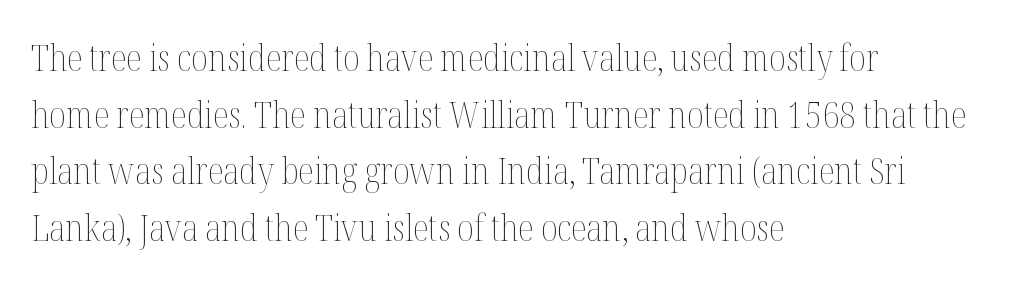
{"italic": "no", "bold": "no", "weight": "thin", "width": "condensed", "stroke_contrast": "medium", "x_height": "medium", "monospaced": "no", "underline": "no", "align": "left", "line_spacing": "normal", "line_spacing_ratio": 1.53, "letter_spacing": "normal", "letter_spacing_em": 0.0, "glyph_px": 37}
